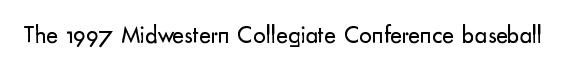
Q: Is the text bold? A: No.
Q: Is the text italic (slanted)? A: No, it is upright.
Q: Is the text underlined? A: No.
Q: Is the spacing between letters normal or unusually wide? A: Normal.
